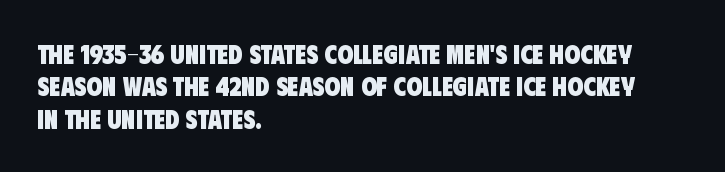
This sample keeps an unexceptional amount of space between lines. How heavy is the stroke? Heavy — this is a bold. Caption: multi-line text, flush left, ragged right. Observe the ordinary spacing: letters are neighbours, not strangers. Descender tails drop into unmarked territory.
